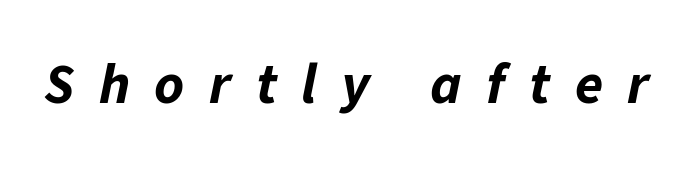
Q: Is the text bold? A: Yes.
Q: Is the text italic (slanted)? A: Yes, it leans right by about 11 degrees.
Q: Is the text underlined? A: No.
Q: Is the spacing between letters normal or unusually wide? A: Unusually wide.
Q: Width (condensed, normal, or wide)? A: Normal.
Q: Stroke contrast? A: Low.
Q: x-height? A: Medium.
Q: Monospaced? A: No.
